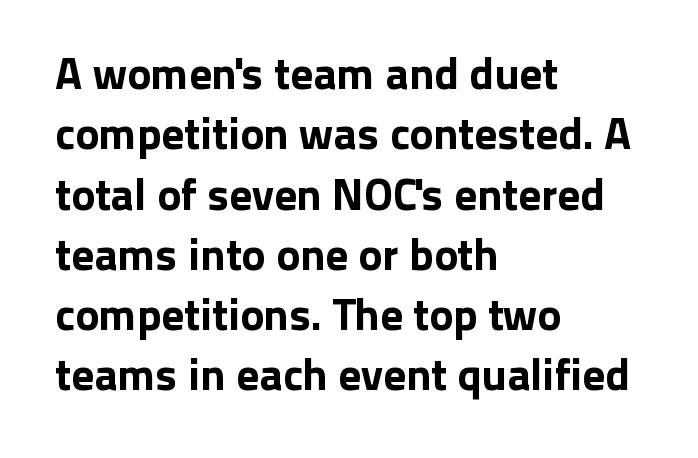
{"serif": "no", "italic": "no", "width": "normal", "stroke_contrast": "low", "x_height": "medium", "monospaced": "no", "underline": "no", "align": "left", "line_spacing": "normal", "line_spacing_ratio": 1.34, "letter_spacing": "normal", "letter_spacing_em": 0.0, "glyph_px": 45}
